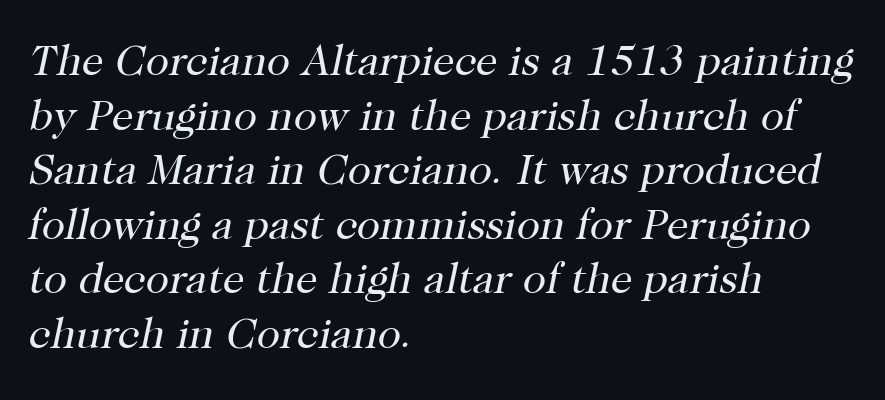
{"serif": "yes", "italic": "yes", "lean": "right", "slant_degrees": 12, "bold": "no", "weight": "regular", "width": "normal", "stroke_contrast": "high", "x_height": "medium", "monospaced": "no", "underline": "no", "align": "left", "line_spacing": "normal", "line_spacing_ratio": 1.27, "letter_spacing": "normal", "letter_spacing_em": 0.0, "glyph_px": 43}
